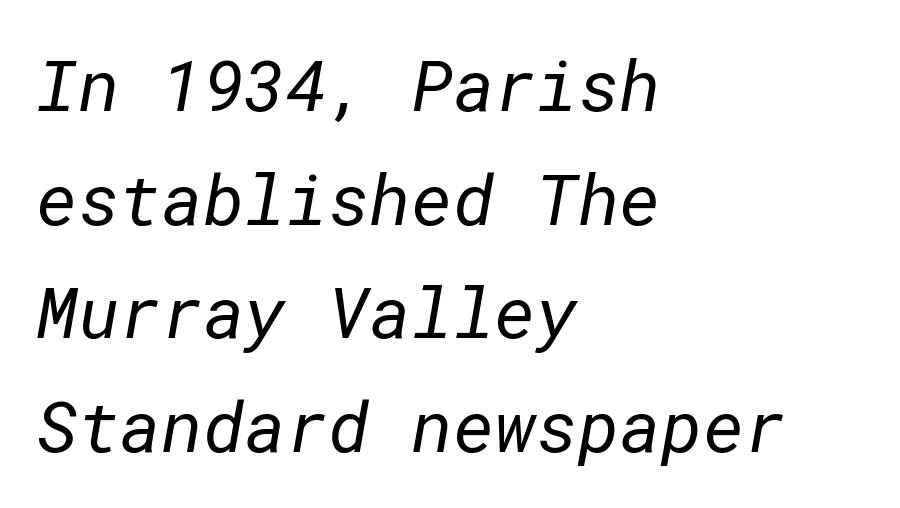
Q: Is the text bold? A: No.
Q: Is the typeface a serif or a sans-serif typeface? A: Sans-serif.
Q: Is the text underlined? A: No.
Q: How is the paragraph aligned? A: Left-aligned.
Q: Is the spacing between letters normal or unusually wide? A: Normal.
Q: Is the spacing between lines tight, normal or loose? A: Normal.
Q: Width (condensed, normal, or wide)? A: Normal.
Q: Stroke contrast? A: Low.
Q: x-height? A: Medium.
